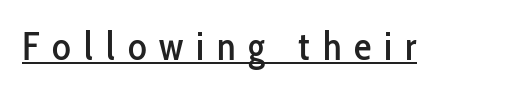
Underline: present. Is the letter spacing exaggerated? Yes — the characters are pushed far apart. The typeface chosen for these lines omits serifs. Is this a fixed-width face? No — the glyphs have proportional, varying widths. Designer's note — italics off, roman on.
